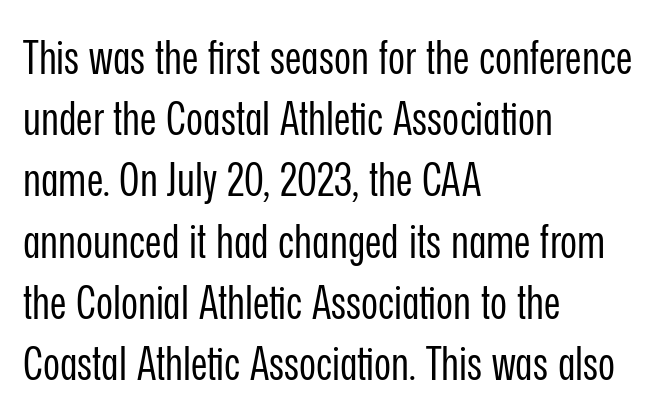
{"serif": "no", "italic": "no", "bold": "no", "weight": "regular", "width": "condensed", "stroke_contrast": "low", "x_height": "medium", "monospaced": "no", "underline": "no", "align": "left", "line_spacing": "normal", "line_spacing_ratio": 1.33, "letter_spacing": "normal", "letter_spacing_em": 0.0, "glyph_px": 46}
